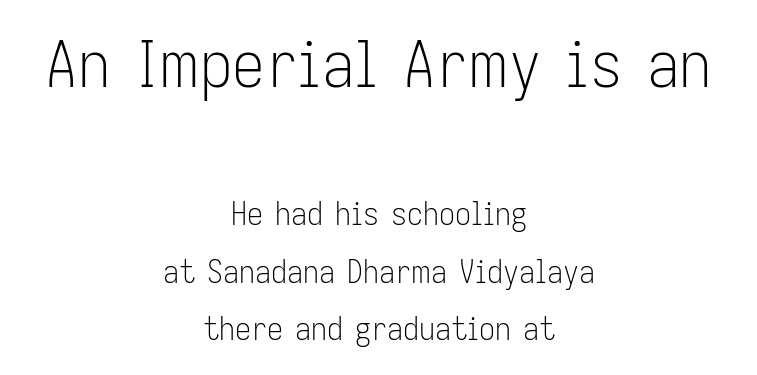
This sample has the flowing, uneven cadence of proportional lettering. Casual observation: everything's sitting right in the middle. Every stem runs plumb, perpendicular to the baseline. Is this a sans? Yes — the strokes have no serifs.
